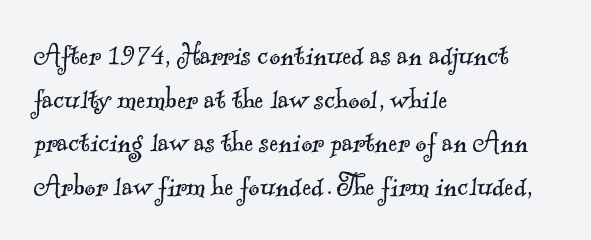
The image shows 34 px light serif type; set left-aligned, normal line spacing (1.28x), normal letter spacing, not underlined; a small x-height.
